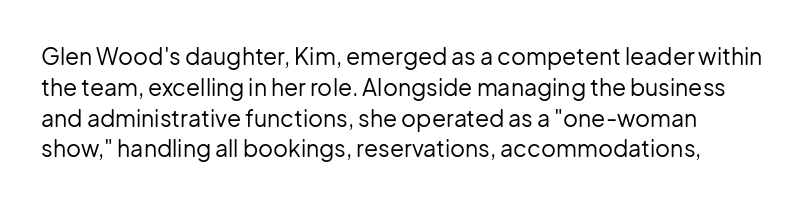
{"italic": "no", "bold": "no", "underline": "no", "align": "left", "line_spacing": "normal", "line_spacing_ratio": 1.34, "letter_spacing": "normal", "letter_spacing_em": 0.0, "glyph_px": 23}
